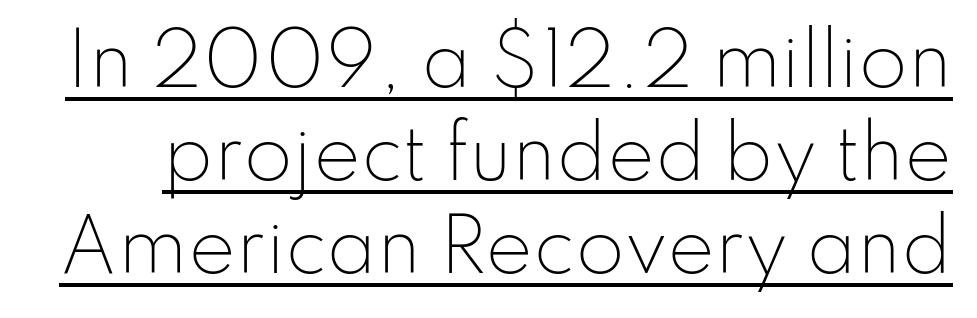
{"serif": "no", "italic": "no", "bold": "no", "weight": "light", "width": "normal", "stroke_contrast": "low", "x_height": "small", "monospaced": "no", "underline": "yes", "line_spacing": "normal", "line_spacing_ratio": 1.31, "letter_spacing": "normal", "letter_spacing_em": 0.0, "glyph_px": 71}
